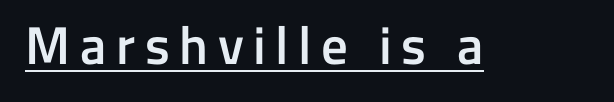
The glyphs are accompanied by a horizontal stroke just below them. Look at the bottom of the vertical strokes: they stop flat, with no serifs. Set as a demibold, roughly 600 on the weight scale. Each letter keeps its own natural width here, so spacing adapts to shape. Ascenders rise straight up at ninety degrees.
